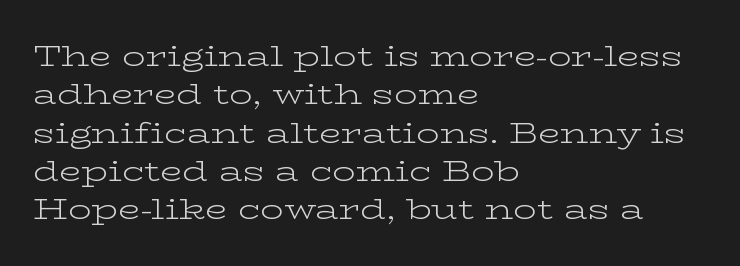
{"serif": "yes", "italic": "no", "bold": "no", "weight": "light", "width": "wide", "stroke_contrast": "low", "x_height": "medium", "monospaced": "no", "underline": "no", "align": "left", "line_spacing": "normal", "line_spacing_ratio": 1.32, "letter_spacing": "normal", "letter_spacing_em": 0.0, "glyph_px": 29}
